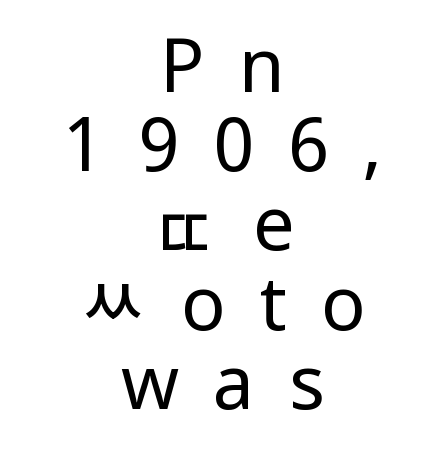
A typesetter would call this proportional, since set widths differ per character. Weight: not bold — regular or lighter. Font category for this specimen: sans-serif. Any mark beneath the type? The region is blank.
